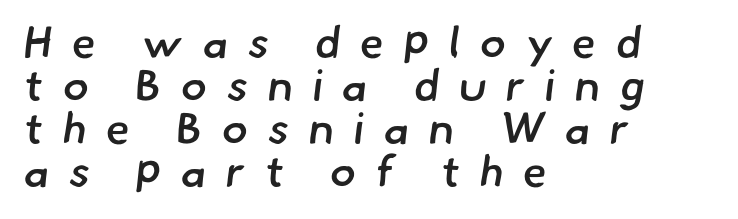
One-word summary of the alignment: left. Looks like regular typesetting: each glyph gets only the width it needs. The passage shown has open, widely tracked lettering throughout. The passage shown is semibold, sitting just below true bold. Has an underline been added? It has not. Type style note: lacks serifs.
